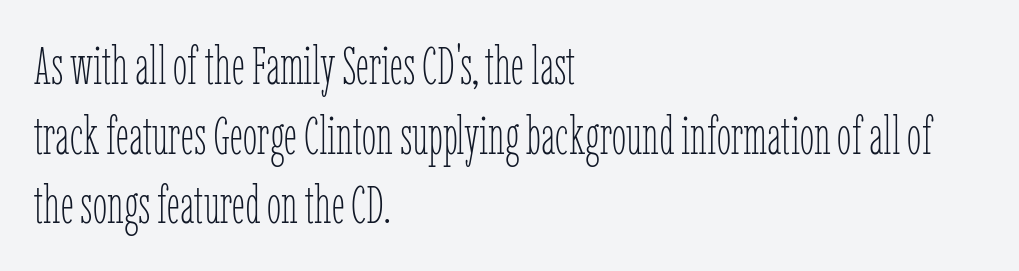
The image shows 52 px thin, condensed type, upright; set left-aligned, normal line spacing (1.34x), normal letter spacing, not underlined; low stroke contrast and a medium x-height.
